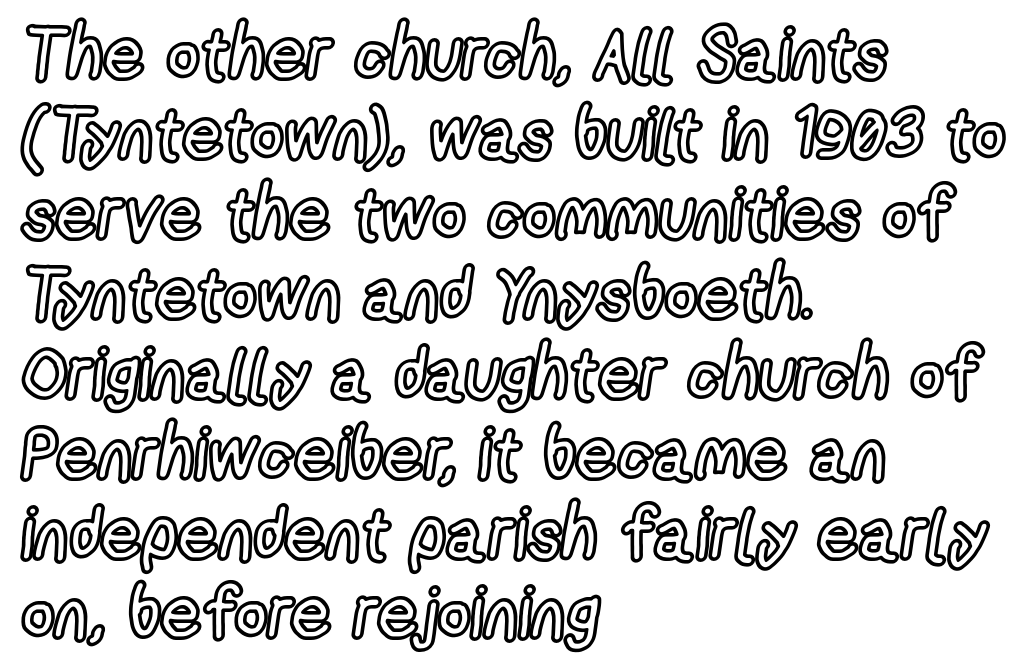
{"width": "condensed", "x_height": "medium", "monospaced": "no", "underline": "no", "align": "left", "line_spacing": "tight", "line_spacing_ratio": 1.11, "letter_spacing": "normal", "letter_spacing_em": 0.0, "glyph_px": 72}
